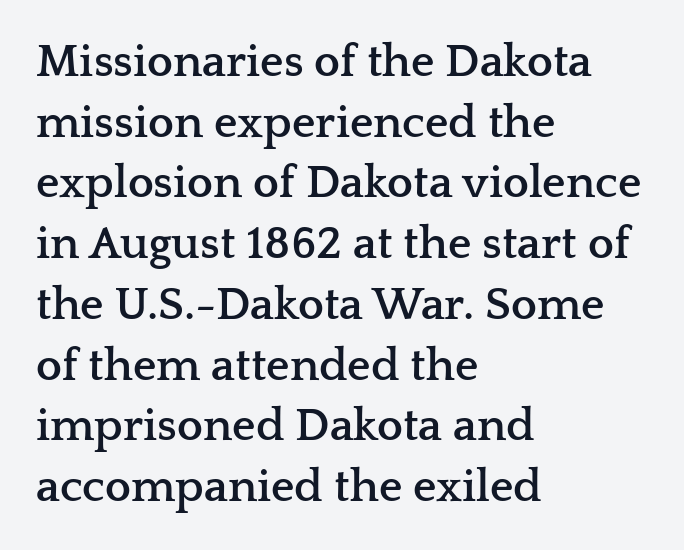
The image shows 46 px semibold, wide serif type, upright; set left-aligned, normal line spacing (1.32x), normal letter spacing, not underlined; low stroke contrast and a medium x-height.
